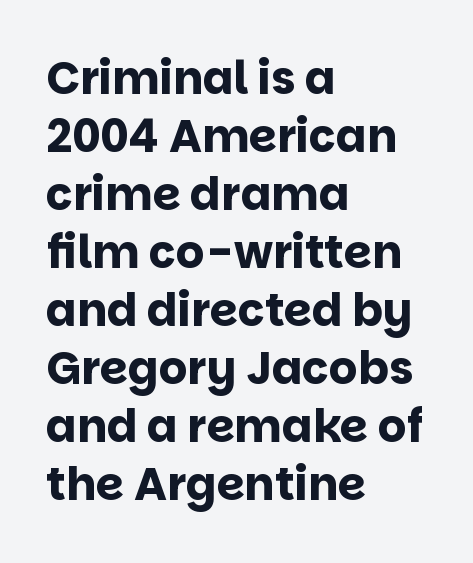
{"serif": "no", "italic": "no", "bold": "yes", "weight": "bold", "width": "normal", "stroke_contrast": "low", "x_height": "large", "monospaced": "no", "underline": "no", "align": "left", "line_spacing": "normal", "line_spacing_ratio": 1.29, "letter_spacing": "normal", "letter_spacing_em": 0.0, "glyph_px": 45}
